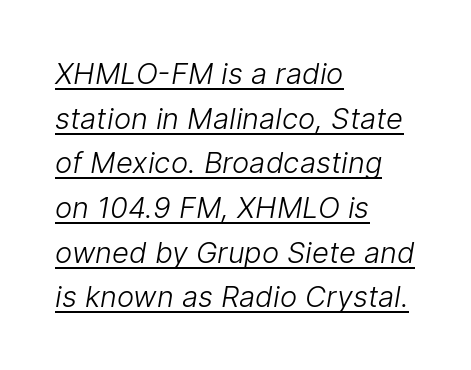
Q: Is the text bold? A: No.
Q: Is the typeface a serif or a sans-serif typeface? A: Sans-serif.
Q: Is the text underlined? A: Yes.
Q: How is the paragraph aligned? A: Left-aligned.
Q: Is the spacing between letters normal or unusually wide? A: Normal.
Q: Is the spacing between lines tight, normal or loose? A: Normal.
Q: Width (condensed, normal, or wide)? A: Normal.
Q: Stroke contrast? A: Low.
Q: x-height? A: Medium.
Q: Monospaced? A: No.
